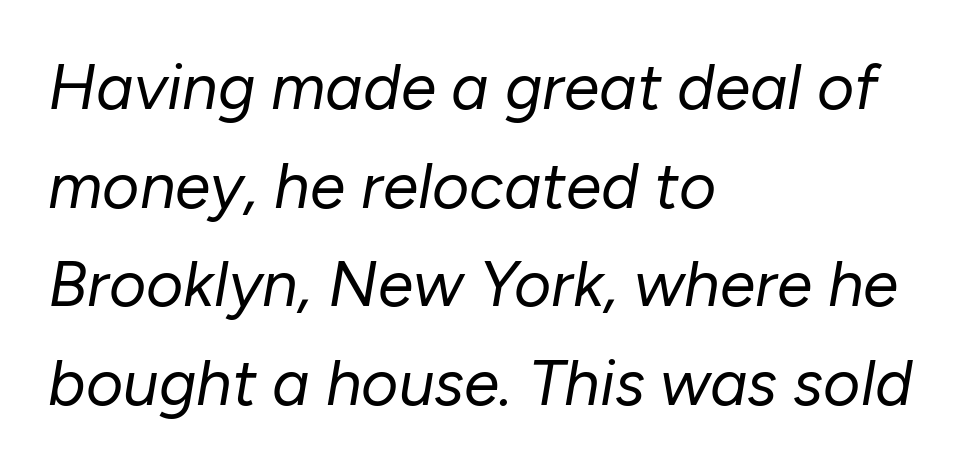
This block has exactly the height ordinary leading produces. On a weight scale, this lands at 450 or below. Unmarked baselines from the first word to the last. Note the varied advance widths — an 'i' is clearly narrower than an 'm'. Is the block centered? No — it sits flush against the left margin.
